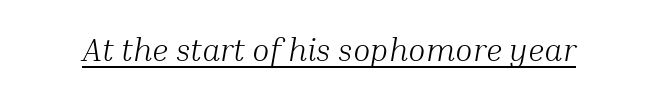
Every character sits at an angle, as italics do. Does the type have serifs? Yes, each stem ends in a small foot. Emphasis is given by a line drawn under the lettering. These lines keep a tight, regular rhythm from letter to letter.
